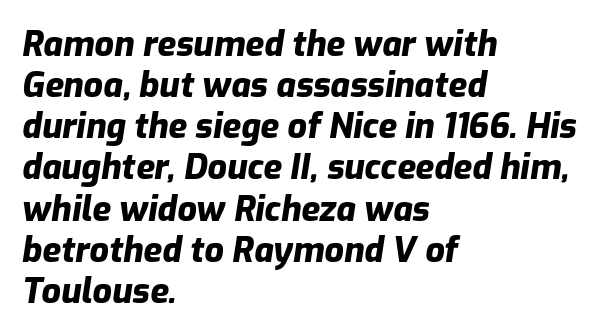
{"italic": "yes", "lean": "right", "slant_degrees": 9, "bold": "yes", "weight": "heavy", "width": "normal", "stroke_contrast": "low", "x_height": "medium", "monospaced": "no", "underline": "no", "align": "left", "line_spacing_ratio": 1.21, "letter_spacing": "normal", "letter_spacing_em": 0.0, "glyph_px": 34}
